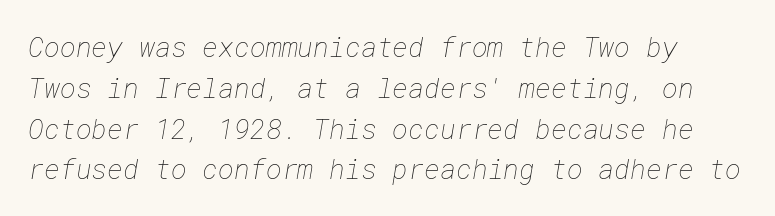
The image shows 27 px text type; set normal line spacing (1.51x), normal letter spacing, not underlined.
